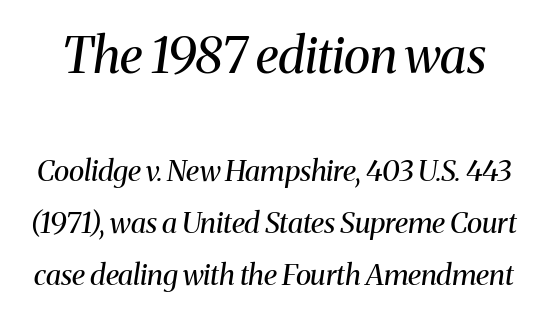
{"serif": "yes", "italic": "yes", "lean": "right", "slant_degrees": 8, "bold": "no", "weight": "regular", "width": "normal", "stroke_contrast": "medium", "x_height": "medium", "monospaced": "no", "underline": "no", "line_spacing_ratio": 1.79, "letter_spacing": "normal", "letter_spacing_em": 0.0, "larger_block": "first", "size_ratio": 1.72, "glyph_px": 50}
